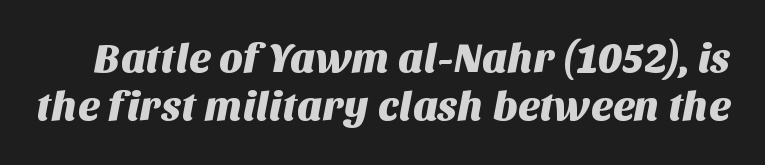
Q: Is the typeface a serif or a sans-serif typeface? A: Sans-serif.
Q: Is the text underlined? A: No.
Q: Is the spacing between letters normal or unusually wide? A: Normal.
Q: Width (condensed, normal, or wide)? A: Normal.
Q: Stroke contrast? A: Medium.
Q: x-height? A: Large.
Q: Monospaced? A: No.
